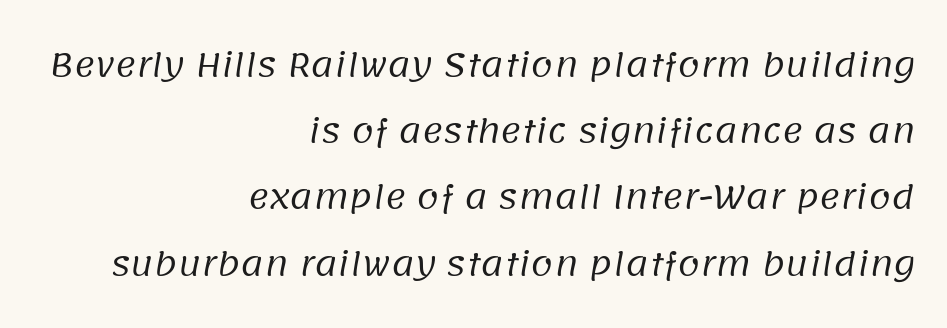
{"serif": "no", "bold": "no", "weight": "regular", "width": "normal", "stroke_contrast": "low", "x_height": "large", "monospaced": "no", "underline": "no", "align": "right", "line_spacing": "loose", "line_spacing_ratio": 2.07, "letter_spacing": "normal", "letter_spacing_em": 0.0, "glyph_px": 32}
